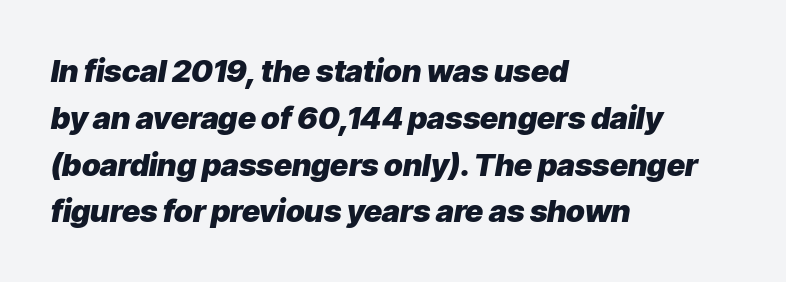
Q: Is the text bold? A: Yes.
Q: Is the text italic (slanted)? A: Yes, it leans right by about 9 degrees.
Q: Is the text underlined? A: No.
Q: How is the paragraph aligned? A: Left-aligned.
Q: Is the spacing between letters normal or unusually wide? A: Normal.
Q: Is the spacing between lines tight, normal or loose? A: Normal.
Q: Width (condensed, normal, or wide)? A: Normal.
Q: Stroke contrast? A: Low.
Q: x-height? A: Medium.
Q: Monospaced? A: No.
